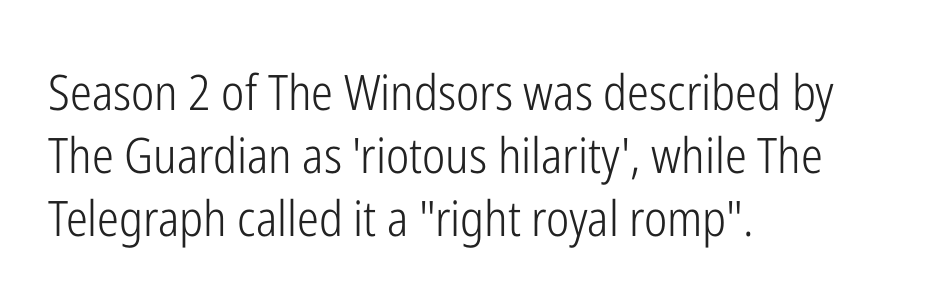
Quick note: interline space is typical. Think standard paragraph weight, or any step lighter than that. Is there any slant? The stems are plumb. Reading down the block, your eye returns to a fixed left position each line. No extra tracking has been applied to these lines. No word sits above an underline.
